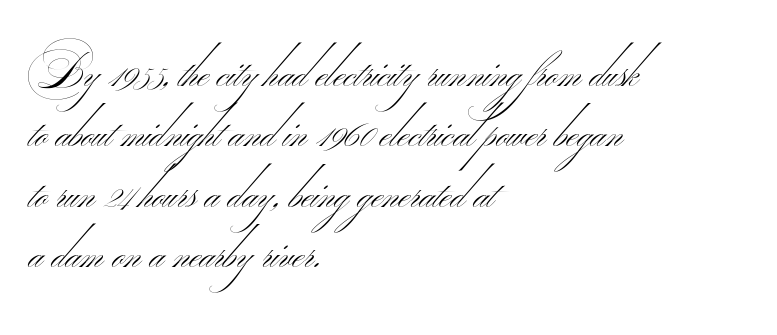
No extra ink here — the face is not bold. The characters display no serif detailing; their extremities are plain. Is the letter spacing exaggerated? No — it looks like the ordinary default. Caption: multi-line text, flush left, ragged right. A typesetter would call this proportional, since set widths differ per character. Just letters on the line, the space beneath them empty.
